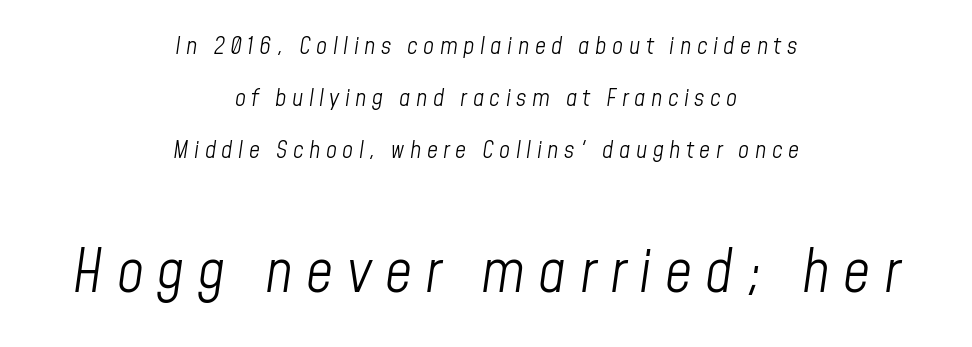
Would a proofreader flag this as italicized? Yes. Stroke thickness stays within the range of a standard reading face or lighter. Typesetter's note — lower block bumped up in size, upper block left smaller. Display-style spreading of the glyphs; the letterfit is very open. Check under the words: just untouched page.
